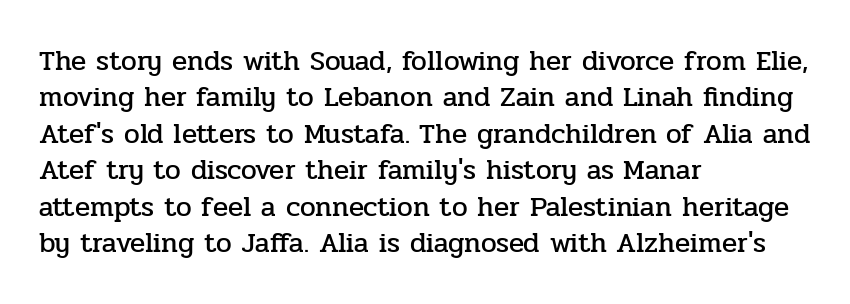
The image shows 28 px serif type, upright; set left-aligned, normal line spacing (1.3x), normal letter spacing, not underlined; low stroke contrast and a medium x-height.
